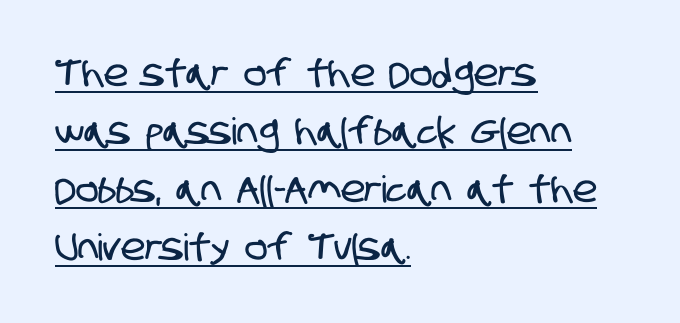
You can tell from the bare stems that sans-serif type was used. Proportional: the letters do not fall into vertical columns. The passage shown has conventional tracking throughout. The sample's only ornament is a line tracing under the words.
